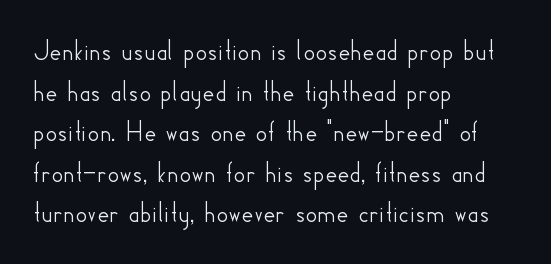
Q: Is the text italic (slanted)? A: No, it is upright.
Q: Is the typeface a serif or a sans-serif typeface? A: Sans-serif.
Q: Is the text underlined? A: No.
Q: How is the paragraph aligned? A: Left-aligned.
Q: Is the spacing between letters normal or unusually wide? A: Normal.
Q: Is the spacing between lines tight, normal or loose? A: Normal.
Q: Width (condensed, normal, or wide)? A: Normal.
Q: Stroke contrast? A: Low.
Q: x-height? A: Small.
Q: Monospaced? A: No.
